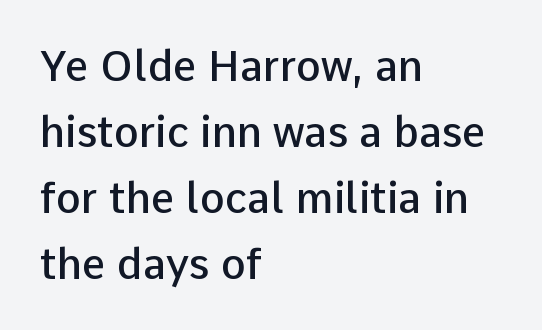
Q: Is the text bold? A: Semi-bold.
Q: Is the text italic (slanted)? A: No, it is upright.
Q: Is the typeface a serif or a sans-serif typeface? A: Sans-serif.
Q: Is the text underlined? A: No.
Q: How is the paragraph aligned? A: Left-aligned.
Q: Is the spacing between letters normal or unusually wide? A: Normal.
Q: Is the spacing between lines tight, normal or loose? A: Normal.
Q: Width (condensed, normal, or wide)? A: Normal.
Q: Stroke contrast? A: Low.
Q: x-height? A: Medium.
Q: Monospaced? A: No.
